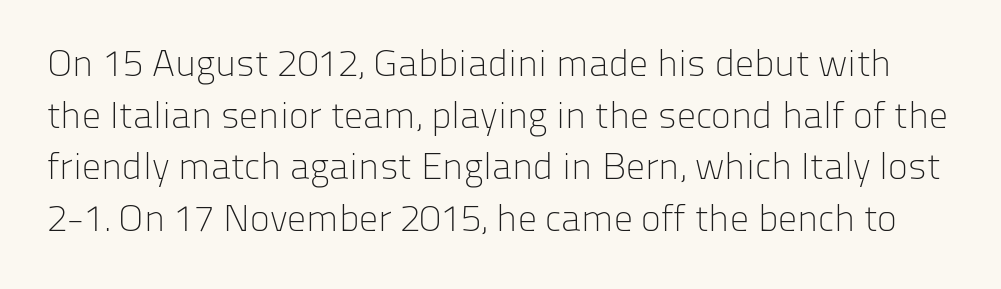
The image shows 38 px light sans-serif type, upright; set normal line spacing (1.36x), normal letter spacing, not underlined; low stroke contrast and a medium x-height.
